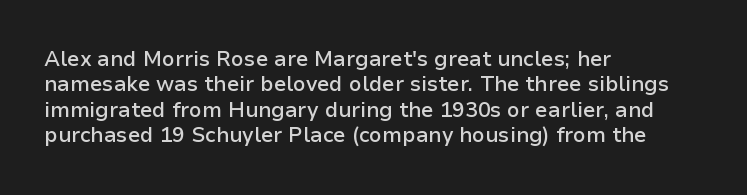
{"italic": "no", "bold": "semi", "underline": "no", "align": "left", "line_spacing_ratio": 1.21, "letter_spacing": "normal", "letter_spacing_em": 0.0, "glyph_px": 21}
